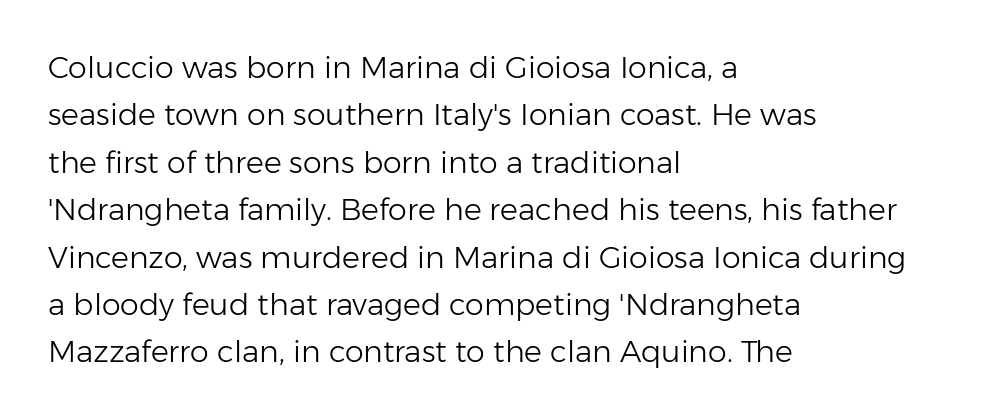
{"serif": "no", "italic": "no", "bold": "no", "weight": "light", "width": "normal", "stroke_contrast": "low", "x_height": "medium", "monospaced": "no", "underline": "no", "align": "left", "line_spacing": "normal", "line_spacing_ratio": 1.58, "letter_spacing": "normal", "letter_spacing_em": 0.0, "glyph_px": 30}
